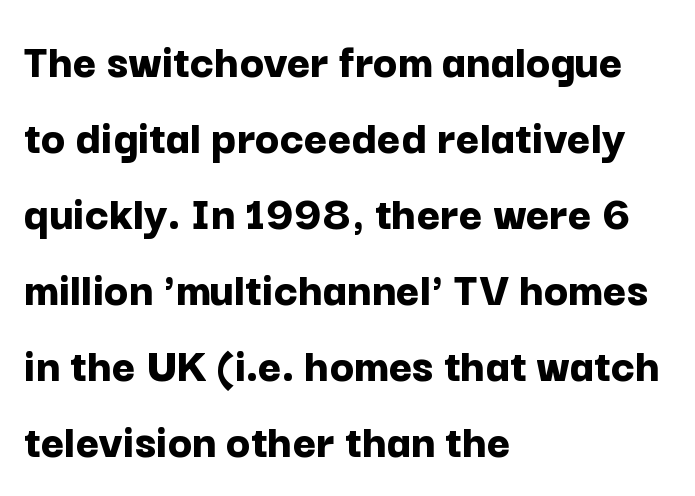
{"serif": "no", "italic": "no", "bold": "yes", "weight": "bold", "width": "normal", "stroke_contrast": "low", "x_height": "medium", "monospaced": "no", "underline": "no", "align": "left", "line_spacing": "normal", "line_spacing_ratio": 1.52, "letter_spacing": "normal", "letter_spacing_em": 0.0, "glyph_px": 50}
